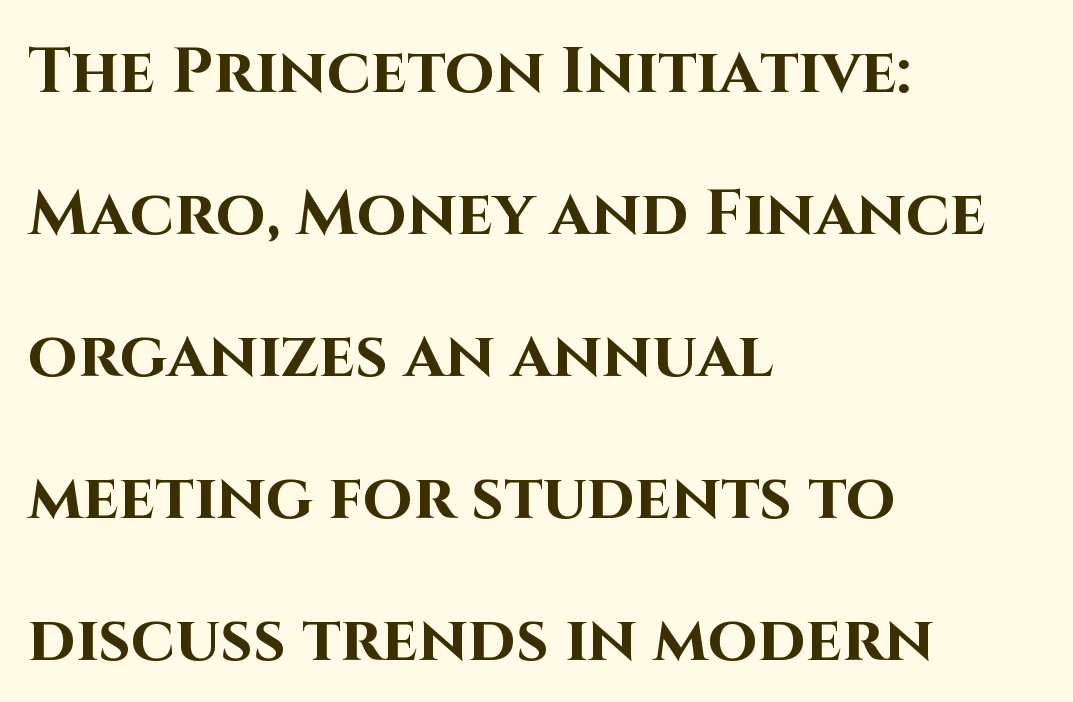
{"serif": "no", "italic": "no", "bold": "yes", "weight": "bold", "width": "normal", "stroke_contrast": "high", "x_height": "large", "monospaced": "no", "underline": "no", "align": "left", "line_spacing": "loose", "line_spacing_ratio": 2.22, "letter_spacing": "normal", "letter_spacing_em": 0.0, "glyph_px": 64}
